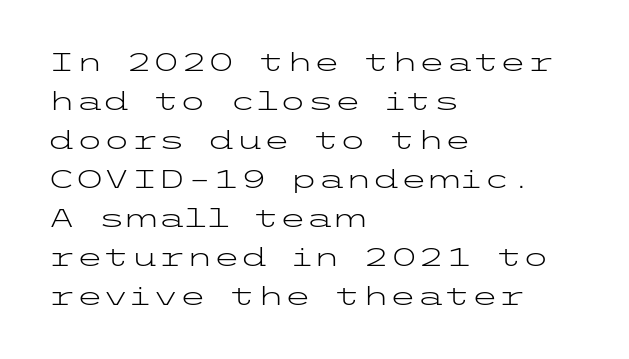
The image shows 25 px text type, upright; set left-aligned, normal line spacing (1.56x), normal letter spacing, not underlined.
